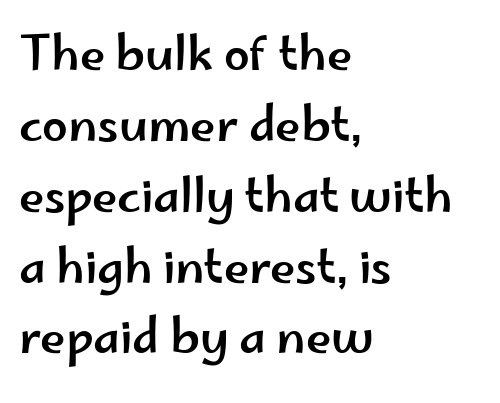
{"serif": "no", "italic": "no", "width": "wide", "stroke_contrast": "low", "x_height": "small", "monospaced": "no", "underline": "no", "align": "left", "line_spacing": "normal", "line_spacing_ratio": 1.54, "letter_spacing": "normal", "letter_spacing_em": 0.0, "glyph_px": 46}
